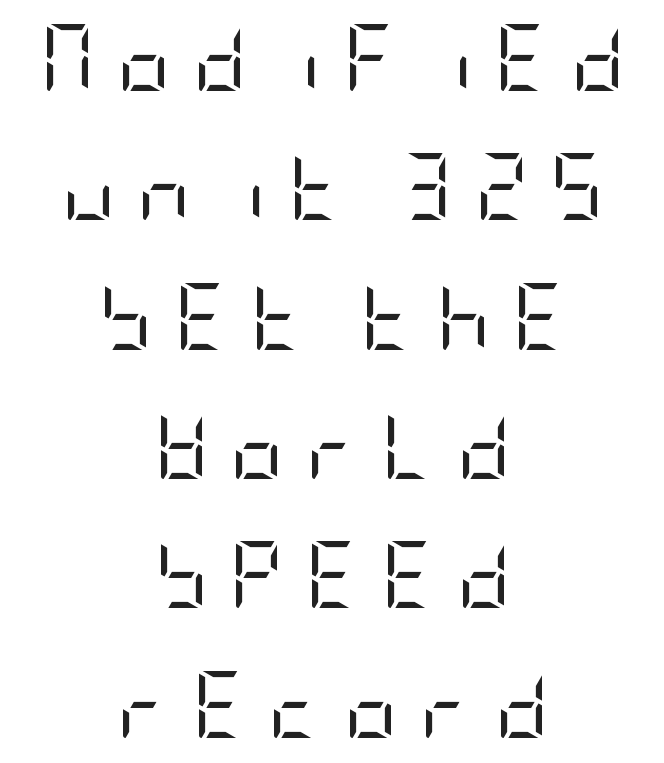
{"serif": "no", "italic": "no", "bold": "no", "weight": "regular", "width": "condensed", "stroke_contrast": "low", "x_height": "large", "underline": "no", "align": "center", "line_spacing": "loose", "line_spacing_ratio": 1.96, "letter_spacing": "wide", "letter_spacing_em": 0.33, "glyph_px": 66}
